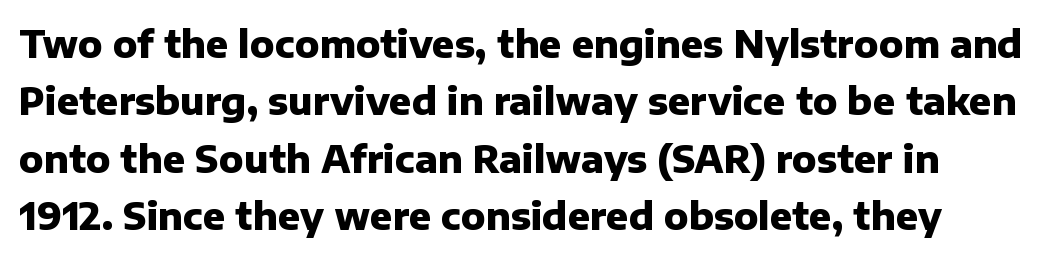
{"serif": "no", "italic": "no", "bold": "yes", "weight": "heavy", "width": "normal", "stroke_contrast": "low", "x_height": "medium", "monospaced": "no", "underline": "no", "line_spacing": "normal", "line_spacing_ratio": 1.55, "letter_spacing": "normal", "letter_spacing_em": 0.0, "glyph_px": 37}
